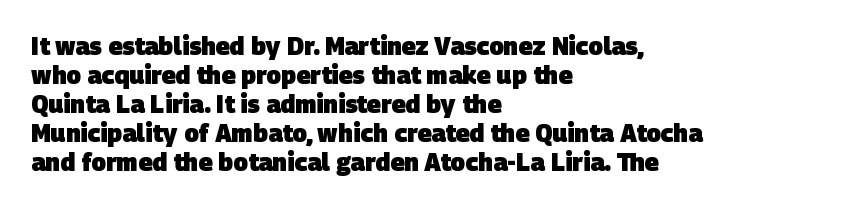
The image shows 24 px bold type; set left-aligned, line spacing 1.21x, normal letter spacing, not underlined.
